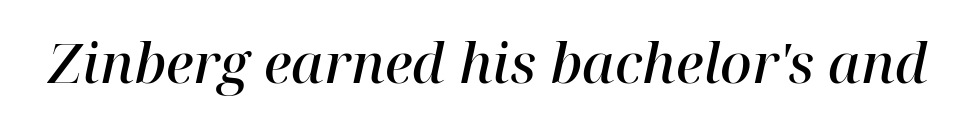
The face used here is rendered with its standard letterfit. Yep, that's italic — everything's leaning. Quick note: underline off. Serifs: yes, visible at the terminals of the letterforms.
